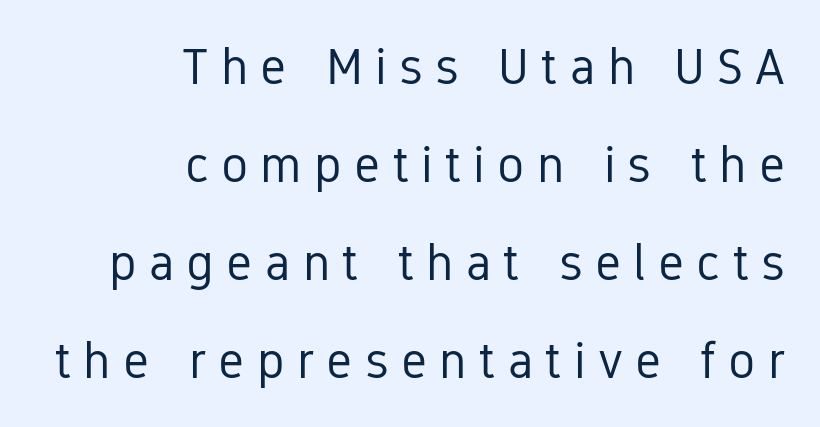
The image shows 51 px regular-weight, condensed sans-serif type, upright; set right-aligned, loose line spacing (1.92x), unusually wide letter spacing (+0.24 em), not underlined; low stroke contrast and a medium x-height.
